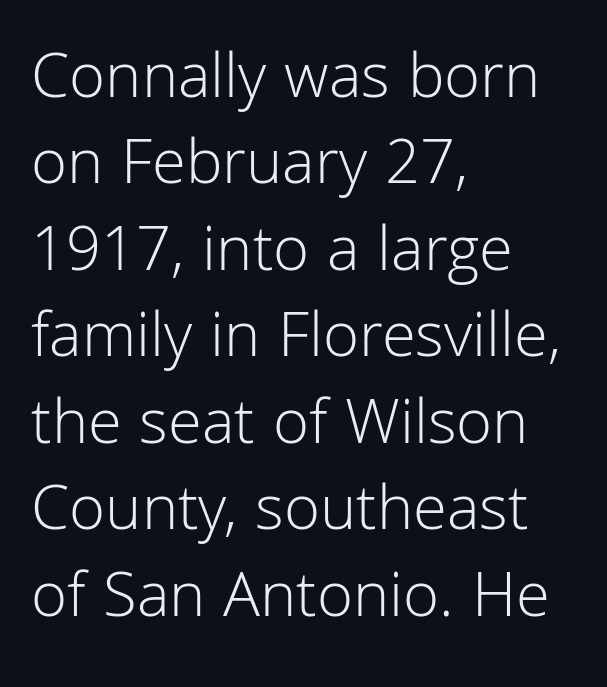
{"serif": "no", "italic": "no", "bold": "no", "weight": "light", "width": "normal", "stroke_contrast": "low", "x_height": "medium", "monospaced": "no", "underline": "no", "align": "left", "line_spacing": "normal", "line_spacing_ratio": 1.31, "letter_spacing": "normal", "letter_spacing_em": 0.0, "glyph_px": 66}
